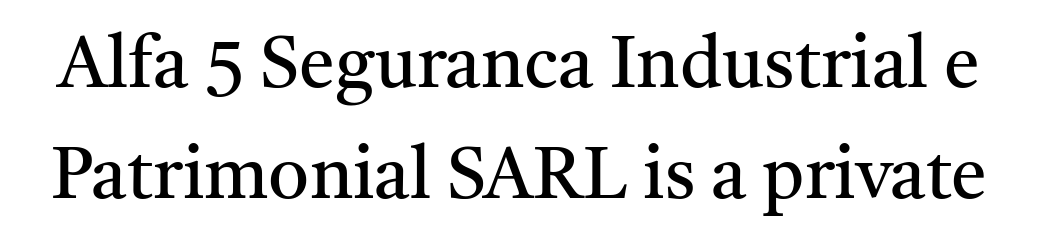
{"serif": "yes", "italic": "no", "bold": "no", "weight": "regular", "width": "normal", "stroke_contrast": "medium", "x_height": "medium", "monospaced": "no", "underline": "no", "line_spacing": "normal", "line_spacing_ratio": 1.54, "letter_spacing": "normal", "letter_spacing_em": 0.0, "glyph_px": 72}
